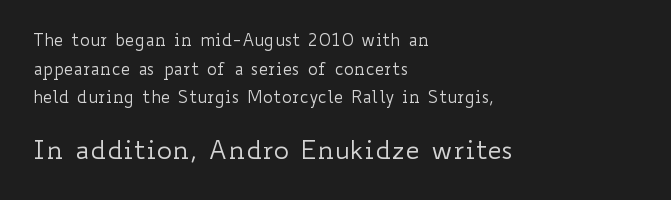
Q: Is the text bold? A: No.
Q: Is the text italic (slanted)? A: No, it is upright.
Q: Is the text underlined? A: No.
Q: How is the paragraph aligned? A: Left-aligned.
Q: Is the spacing between letters normal or unusually wide? A: Normal.
Q: Is the spacing between lines tight, normal or loose? A: Normal.
Q: Which block of text is set in a larger size, the first (top) or the second (bottom)? A: The second (bottom) one.
